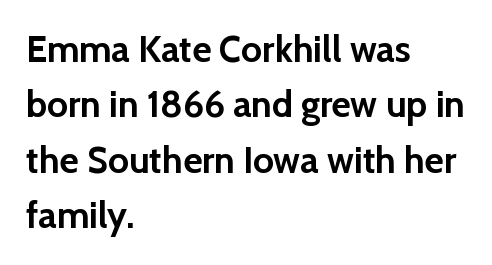
The lines in this sample share a left origin and differ only in where they stop. Set as a true bold cut, around the 700 mark. Compared with typical paragraphs, the rows here are spaced about the same. Beneath every word, the page is bare. Observe the absence of serifs on each vertical stroke in this sample. Inter-character spacing is left at the font's built-in metrics.
